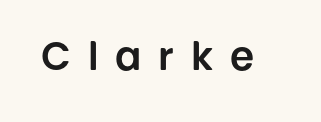
The face used here is a sans, in the tradition of grotesques and geometrics. Is this a fixed-width face? No — the glyphs have proportional, varying widths. Descender tails drop into unmarked territory. Loose tracking; the words dissolve into strings of separated letters. Style check: upright.
